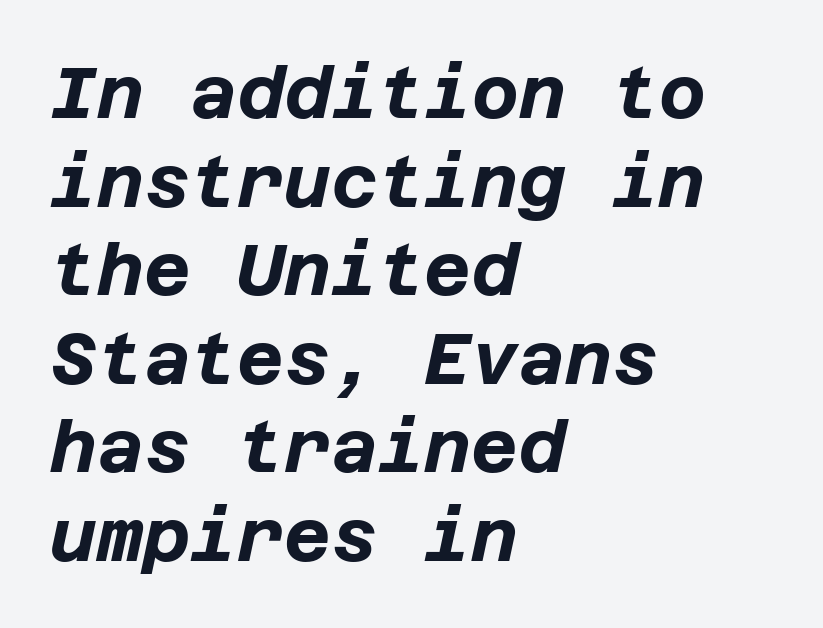
Q: Is the text bold? A: Yes.
Q: Is the text italic (slanted)? A: Yes, it leans right by about 12 degrees.
Q: Is the text underlined? A: No.
Q: How is the paragraph aligned? A: Left-aligned.
Q: Is the spacing between letters normal or unusually wide? A: Normal.
Q: Width (condensed, normal, or wide)? A: Normal.
Q: Stroke contrast? A: Low.
Q: x-height? A: Large.
